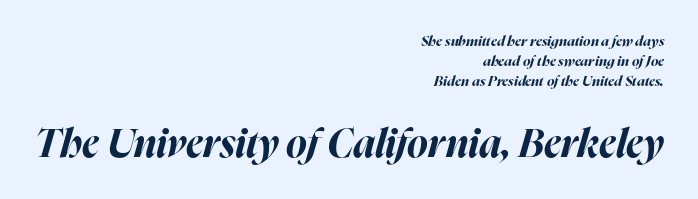
The image shows 39 px bold type, italic (leaning right); set right-aligned, normal line spacing (1.42x), normal letter spacing, not underlined; the second (bottom) block is 2.79x larger; high stroke contrast and a medium x-height.
